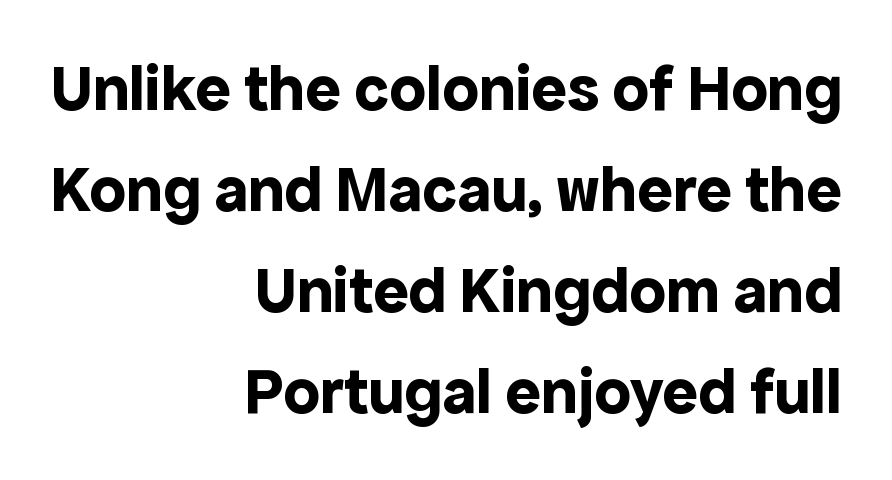
What stands out about the letter spacing? Nothing — it is the standard amount. Does the leading feel generous? No, just average. Reading down the block, your eye finds every line finishing at a fixed right position. The passage shown is typed in a proportional face where columns would drift. No word sits above an underline.
